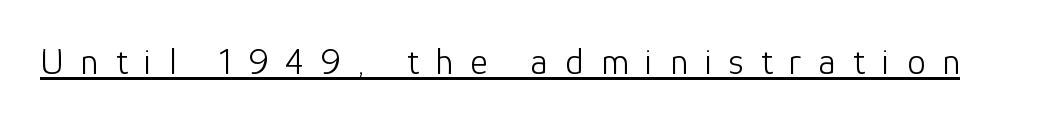
{"serif": "no", "italic": "no", "bold": "no", "weight": "light", "width": "normal", "stroke_contrast": "low", "x_height": "medium", "monospaced": "no", "underline": "yes", "letter_spacing": "wide", "letter_spacing_em": 0.46, "glyph_px": 37}
